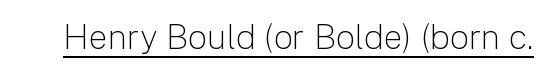
Q: Is the text bold? A: No.
Q: Is the text italic (slanted)? A: No, it is upright.
Q: Is the typeface a serif or a sans-serif typeface? A: Sans-serif.
Q: Is the text underlined? A: Yes.
Q: Is the spacing between letters normal or unusually wide? A: Normal.
Q: Width (condensed, normal, or wide)? A: Normal.
Q: Stroke contrast? A: Low.
Q: x-height? A: Medium.
Q: Monospaced? A: No.
